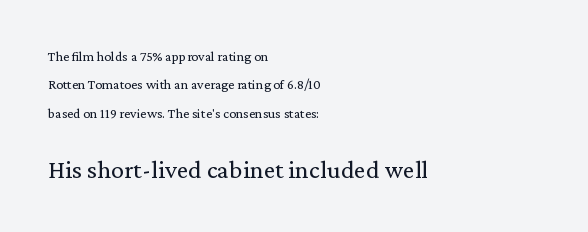
Q: Is the text bold? A: No.
Q: Is the text italic (slanted)? A: No, it is upright.
Q: Is the text underlined? A: No.
Q: How is the paragraph aligned? A: Left-aligned.
Q: Is the spacing between letters normal or unusually wide? A: Normal.
Q: Is the spacing between lines tight, normal or loose? A: Loose.
Q: Which block of text is set in a larger size, the first (top) or the second (bottom)? A: The second (bottom) one.
